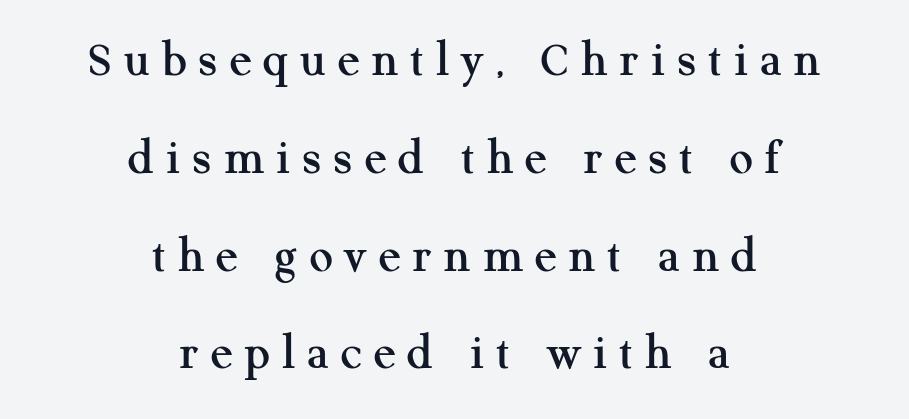
Q: Is the text italic (slanted)? A: No, it is upright.
Q: Is the typeface a serif or a sans-serif typeface? A: Serif.
Q: Is the text underlined? A: No.
Q: How is the paragraph aligned? A: Centered.
Q: Is the spacing between letters normal or unusually wide? A: Unusually wide.
Q: Width (condensed, normal, or wide)? A: Normal.
Q: Stroke contrast? A: Medium.
Q: x-height? A: Medium.
Q: Monospaced? A: No.
